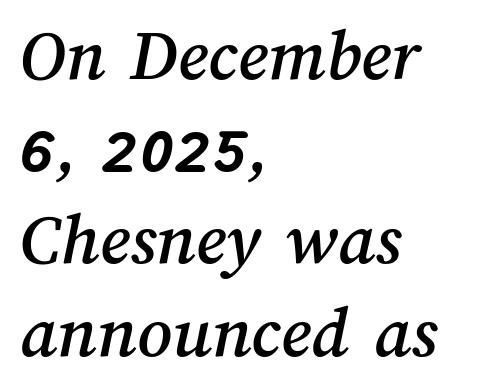
These lines are rendered in a variable-pitch font. Look at the tracking — it's just the regular setting, nothing added. Type without underlining. Typeset ragged right — the left edge is the straight one.
